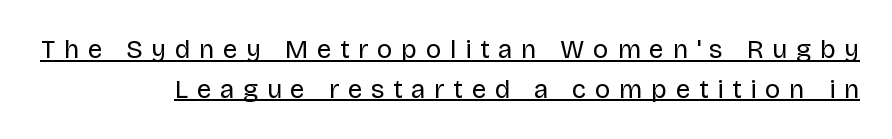
{"italic": "no", "bold": "no", "underline": "yes", "align": "right", "line_spacing": "normal", "line_spacing_ratio": 1.52, "letter_spacing": "wide", "letter_spacing_em": 0.33, "glyph_px": 26}
